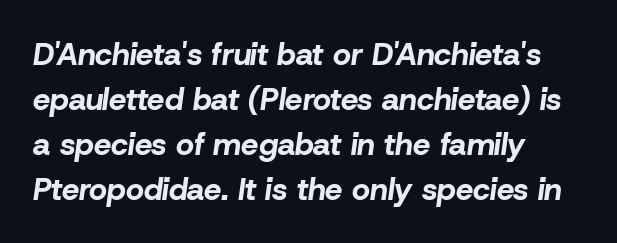
The image shows 31 px bold type, italic (leaning right); set left-aligned, normal line spacing (1.45x), normal letter spacing, not underlined; low stroke contrast and a medium x-height.
